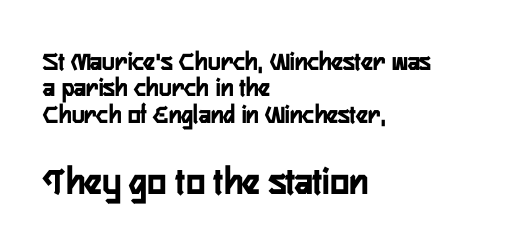
{"serif": "no", "italic": "no", "bold": "yes", "weight": "semibold", "width": "condensed", "stroke_contrast": "low", "x_height": "medium", "monospaced": "no", "underline": "no", "align": "left", "line_spacing": "tight", "line_spacing_ratio": 0.98, "letter_spacing": "normal", "letter_spacing_em": 0.0, "larger_block": "second", "size_ratio": 1.48, "glyph_px": 40}
